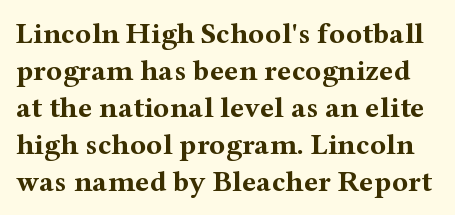
{"serif": "yes", "italic": "no", "bold": "yes", "weight": "bold", "width": "wide", "stroke_contrast": "medium", "x_height": "medium", "monospaced": "no", "underline": "no", "line_spacing_ratio": 1.23, "letter_spacing": "normal", "letter_spacing_em": 0.0, "glyph_px": 30}
